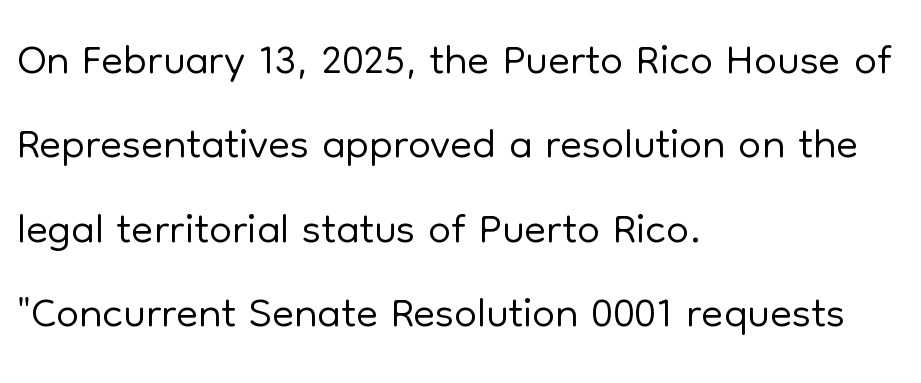
The image shows 65 px light sans-serif type, upright; set left-aligned, normal line spacing (1.3x), normal letter spacing, not underlined; low stroke contrast and a medium x-height.
